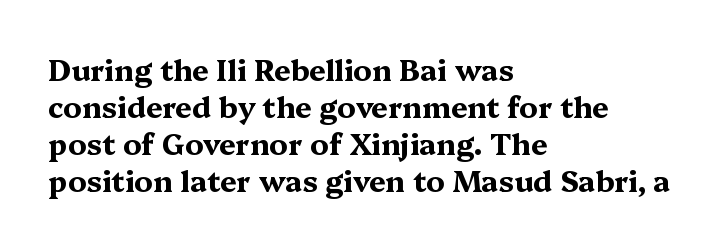
Q: Is the text bold? A: Yes.
Q: Is the text italic (slanted)? A: No, it is upright.
Q: Is the typeface a serif or a sans-serif typeface? A: Serif.
Q: Is the text underlined? A: No.
Q: How is the paragraph aligned? A: Left-aligned.
Q: Is the spacing between letters normal or unusually wide? A: Normal.
Q: Is the spacing between lines tight, normal or loose? A: Normal.
Q: Width (condensed, normal, or wide)? A: Wide.
Q: Stroke contrast? A: Medium.
Q: x-height? A: Medium.
Q: Monospaced? A: No.
